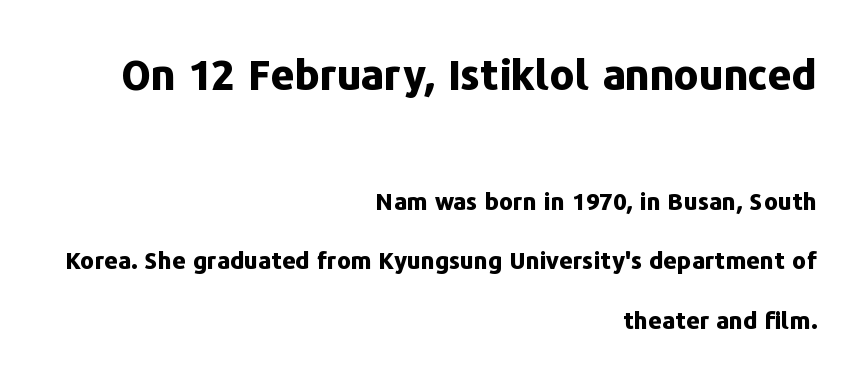
The upper block of text is set noticeably larger than the block beneath it. The axis of the letterforms is exactly vertical. Rows of type keep a wide berth in the vertical direction. Only glyphs here, with clear space below each row. Tracking value appears to be zero — textbook default spacing. Nope, no serifs anywhere on these letters.
